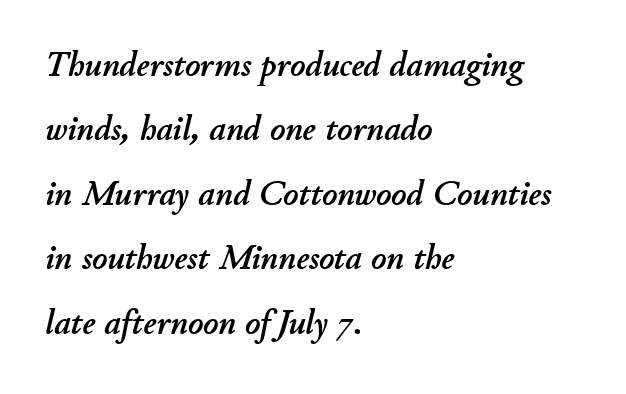
{"italic": "yes", "lean": "right", "slant_degrees": 11, "width": "normal", "stroke_contrast": "low", "x_height": "small", "monospaced": "no", "underline": "no", "align": "left", "line_spacing_ratio": 1.79, "letter_spacing": "normal", "letter_spacing_em": 0.0, "glyph_px": 36}
